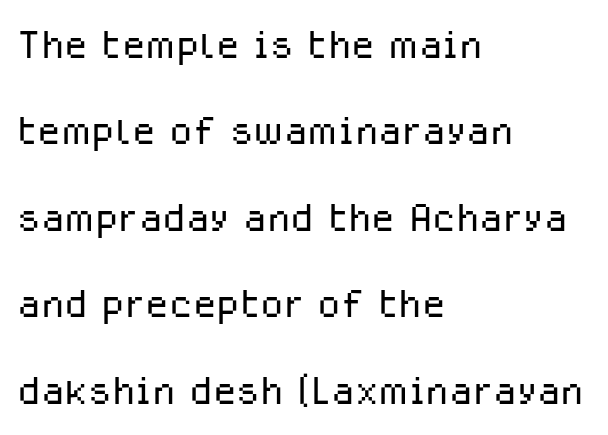
Q: Is the text bold? A: No.
Q: Is the text italic (slanted)? A: No, it is upright.
Q: Is the typeface a serif or a sans-serif typeface? A: Sans-serif.
Q: Is the text underlined? A: No.
Q: How is the paragraph aligned? A: Left-aligned.
Q: Is the spacing between letters normal or unusually wide? A: Normal.
Q: Is the spacing between lines tight, normal or loose? A: Normal.
Q: Width (condensed, normal, or wide)? A: Normal.
Q: Stroke contrast? A: Low.
Q: x-height? A: Medium.
Q: Monospaced? A: No.
